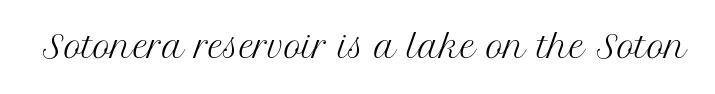
{"bold": "no", "weight": "regular", "width": "normal", "stroke_contrast": "medium", "x_height": "medium", "monospaced": "no", "underline": "no", "letter_spacing": "normal", "letter_spacing_em": 0.0, "glyph_px": 30}
